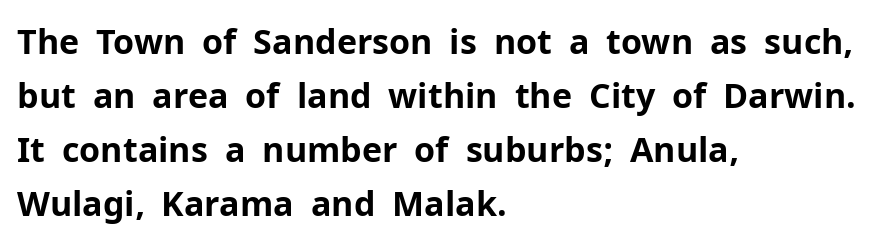
{"serif": "no", "italic": "no", "bold": "yes", "weight": "bold", "width": "normal", "stroke_contrast": "low", "x_height": "medium", "monospaced": "no", "underline": "no", "align": "left", "line_spacing": "normal", "line_spacing_ratio": 1.59, "letter_spacing": "normal", "letter_spacing_em": 0.0, "glyph_px": 34}
